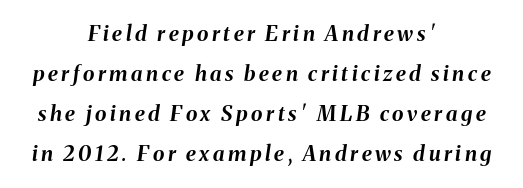
Compared with an ordinary text face, these strokes are far heavier — a full bold. A great deal of white space separates one row of letters from the next. Is the block centered? Yes — each line is placed symmetrically about the middle. The lettering tilts uniformly, giving the passage an italic look. Plain, unruled lines of type.
